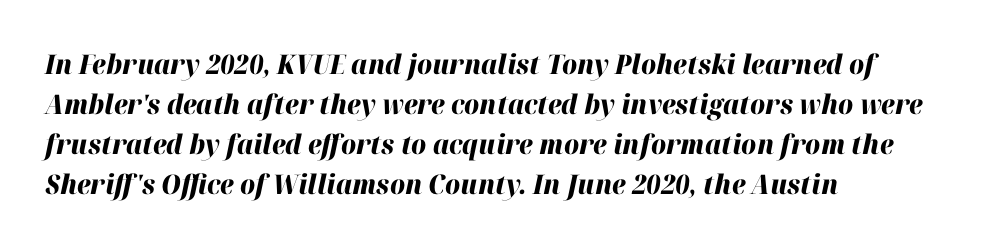
The image shows 27 px bold type, italic (leaning right); set left-aligned, normal line spacing (1.48x), normal letter spacing, not underlined.
